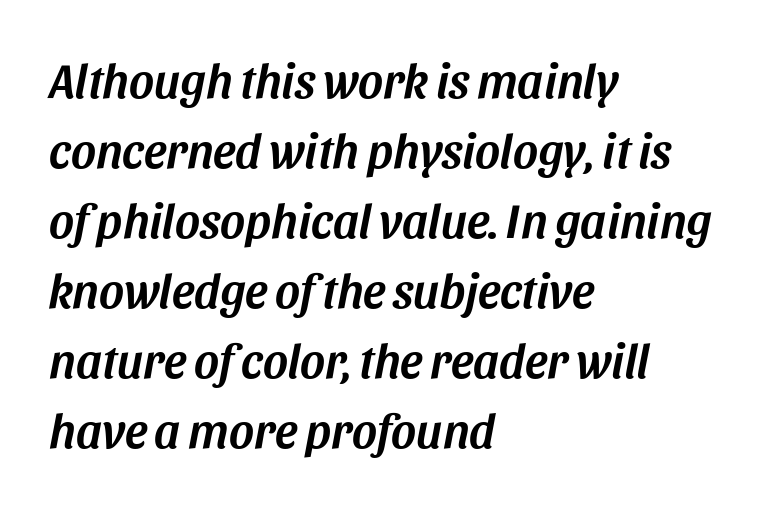
Q: Is the text italic (slanted)? A: Yes, it leans right by about 11 degrees.
Q: Is the text underlined? A: No.
Q: How is the paragraph aligned? A: Left-aligned.
Q: Is the spacing between letters normal or unusually wide? A: Normal.
Q: Is the spacing between lines tight, normal or loose? A: Normal.
Q: Width (condensed, normal, or wide)? A: Normal.
Q: Stroke contrast? A: Medium.
Q: x-height? A: Large.
Q: Monospaced? A: No.
